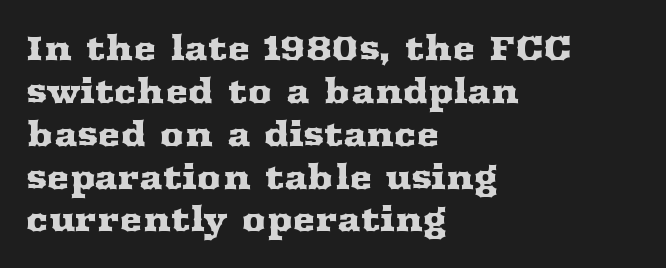
{"serif": "yes", "italic": "no", "width": "wide", "stroke_contrast": "medium", "x_height": "medium", "monospaced": "no", "underline": "no", "align": "left", "line_spacing": "normal", "line_spacing_ratio": 1.26, "letter_spacing": "normal", "letter_spacing_em": 0.0, "glyph_px": 34}
